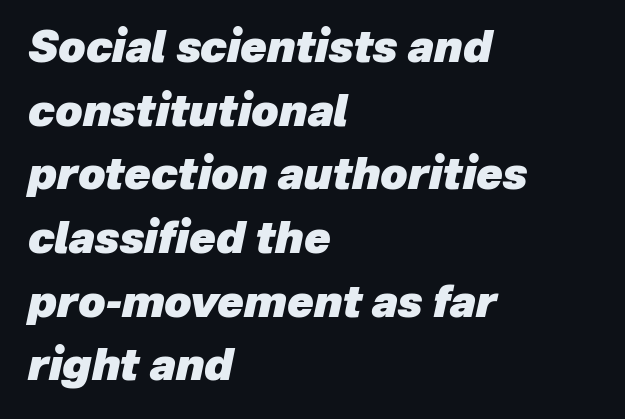
{"italic": "yes", "lean": "right", "slant_degrees": 12, "bold": "yes", "weight": "heavy", "width": "normal", "stroke_contrast": "low", "x_height": "medium", "monospaced": "no", "underline": "no", "align": "left", "line_spacing": "normal", "line_spacing_ratio": 1.48, "letter_spacing": "normal", "letter_spacing_em": 0.0, "glyph_px": 43}
